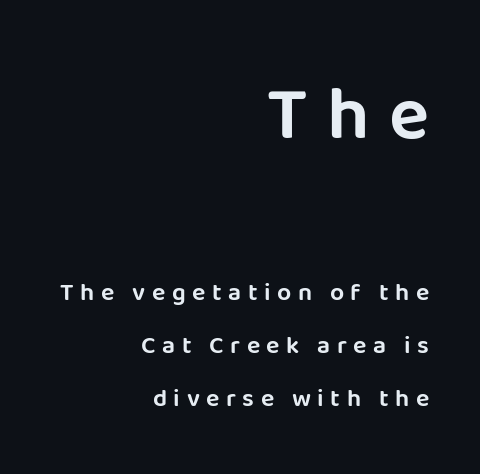
The rendering shows plain stroke endings on the letterforms — a sans-serif design. The gaps between neighbouring characters are conspicuously large. Every row of glyphs terminates at an identical x-position on the right. Think of a printed novel: that variable character pitch is what you see here.
